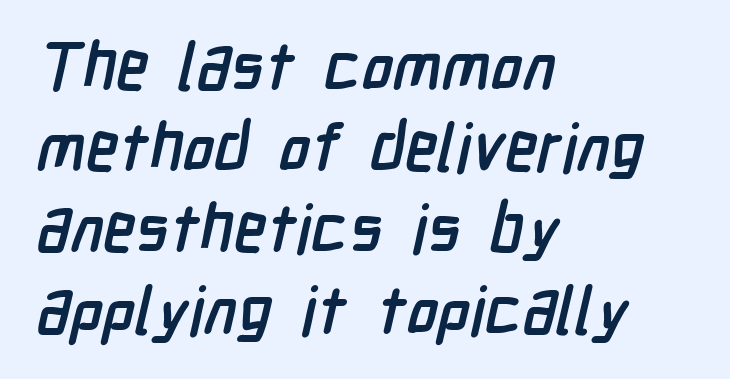
Q: Is the text bold? A: Yes.
Q: Is the typeface a serif or a sans-serif typeface? A: Sans-serif.
Q: Is the text underlined? A: No.
Q: How is the paragraph aligned? A: Left-aligned.
Q: Is the spacing between letters normal or unusually wide? A: Normal.
Q: Width (condensed, normal, or wide)? A: Condensed.
Q: Stroke contrast? A: Low.
Q: x-height? A: Medium.
Q: Monospaced? A: No.
